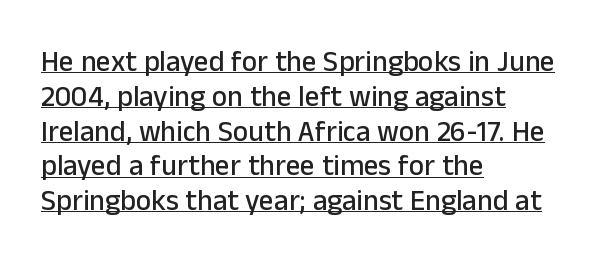
The image shows 29 px sans-serif type, upright; set left-aligned, line spacing 1.2x, normal letter spacing, underlined; low stroke contrast and a medium x-height.
